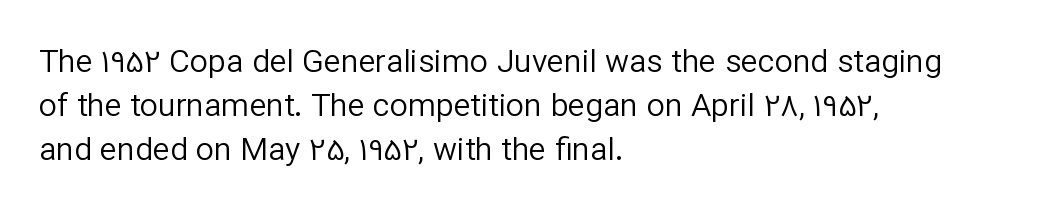
The image shows 32 px regular-weight sans-serif type, upright; set left-aligned, normal line spacing (1.38x), normal letter spacing, not underlined; low stroke contrast and a medium x-height.
